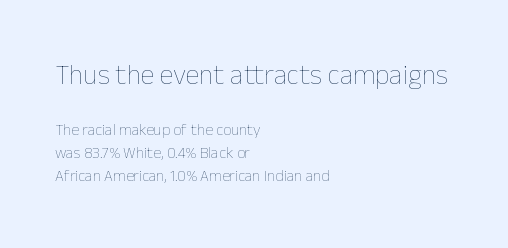
{"italic": "no", "bold": "no", "weight": "thin", "width": "normal", "stroke_contrast": "low", "x_height": "medium", "monospaced": "no", "underline": "no", "align": "left", "line_spacing": "normal", "line_spacing_ratio": 1.44, "letter_spacing": "normal", "letter_spacing_em": 0.0, "larger_block": "first", "size_ratio": 1.75, "glyph_px": 28}
